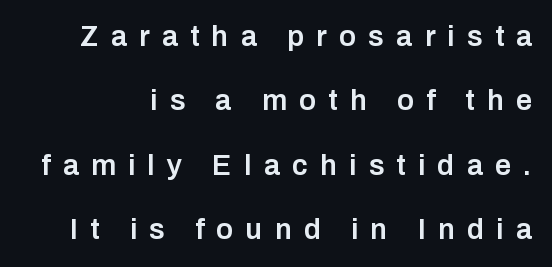
Q: Is the text bold? A: Semi-bold.
Q: Is the text italic (slanted)? A: No, it is upright.
Q: Is the typeface a serif or a sans-serif typeface? A: Sans-serif.
Q: Is the text underlined? A: No.
Q: Is the spacing between letters normal or unusually wide? A: Unusually wide.
Q: Is the spacing between lines tight, normal or loose? A: Loose.
Q: Width (condensed, normal, or wide)? A: Normal.
Q: Stroke contrast? A: Low.
Q: x-height? A: Medium.
Q: Monospaced? A: No.
